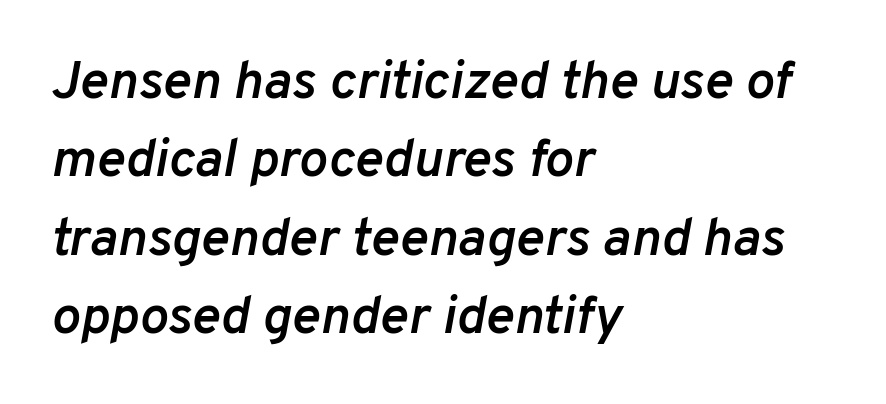
{"italic": "yes", "lean": "right", "slant_degrees": 10, "bold": "semi", "weight": "semibold", "width": "normal", "stroke_contrast": "low", "x_height": "medium", "monospaced": "no", "underline": "no", "align": "left", "line_spacing": "normal", "line_spacing_ratio": 1.45, "letter_spacing": "normal", "letter_spacing_em": 0.0, "glyph_px": 54}
